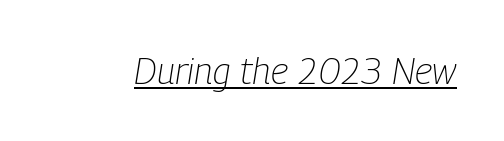
Underline: present. These glyphs show unthickened strokes, regular width or finer. Character widths vary here, with narrow letters taking less room than wide ones. The passage shown leans; its letterforms are oblique. You could call the tracking neutral — neither tight nor loose.
